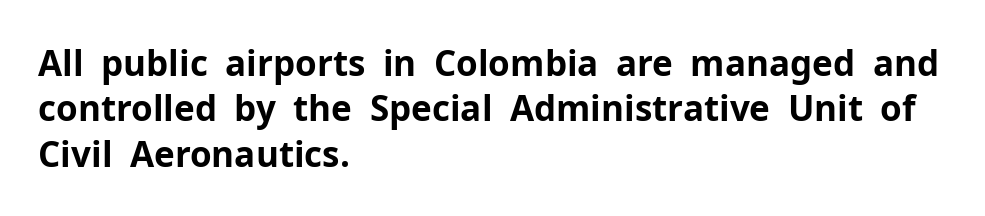
Bare-footed words on every line. The designer left line spacing at the default. Each word holds together tightly as a unit, with standard inter-letter gaps. Is there any slant? The stems are plumb. Here the designer chose a conventional face with non-uniform glyph widths.
